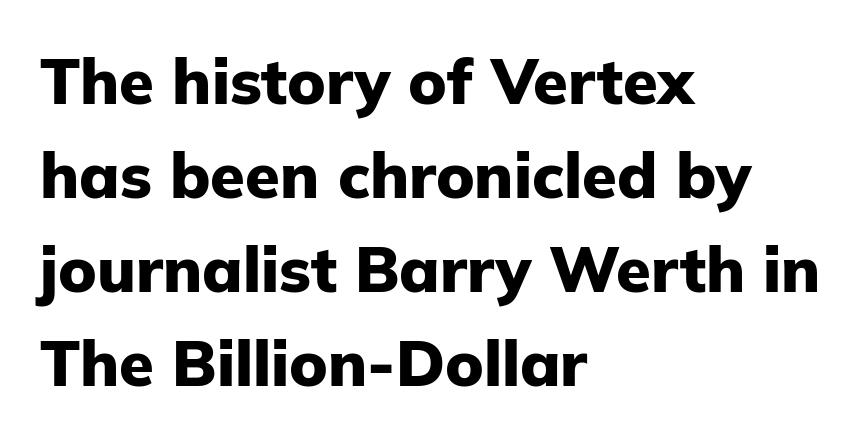
The tracking reads as untouched default to a designer's eye. Visually the block forms a straight wall on the left and a jagged coastline on the right. The letters advance in unequal steps, a hallmark of proportional type. The block of text has a typical density, with ordinary space between rows. The area under the type is left untouched.
